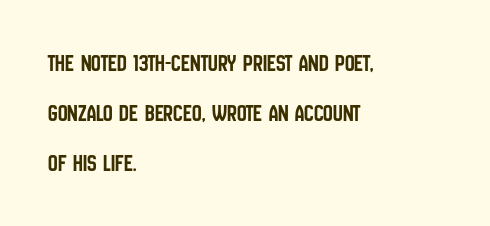
Lines of text with bare space underneath. Summary of vertical rhythm: relaxed, with wide interline spacing. Quick note: not italic, upright. Horizontal alignment here is leftward, the default for most running prose.
